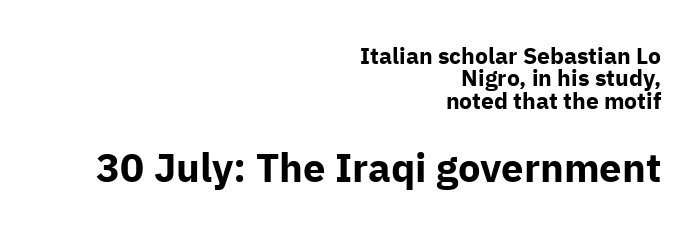
{"serif": "no", "italic": "no", "bold": "yes", "weight": "bold", "width": "normal", "stroke_contrast": "low", "x_height": "medium", "monospaced": "no", "underline": "no", "align": "right", "line_spacing": "tight", "line_spacing_ratio": 0.97, "letter_spacing": "normal", "letter_spacing_em": 0.0, "larger_block": "second", "size_ratio": 1.74, "glyph_px": 40}
